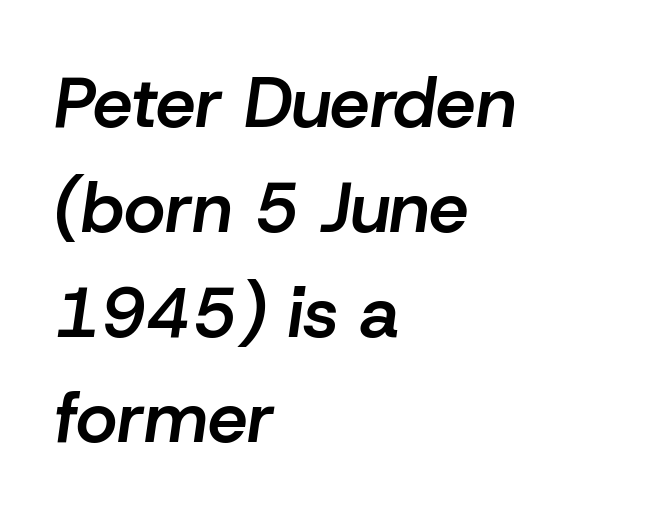
Q: Is the text bold? A: Semi-bold.
Q: Is the text italic (slanted)? A: Yes, it leans right by about 8 degrees.
Q: Is the text underlined? A: No.
Q: How is the paragraph aligned? A: Left-aligned.
Q: Is the spacing between letters normal or unusually wide? A: Normal.
Q: Is the spacing between lines tight, normal or loose? A: Normal.
Q: Width (condensed, normal, or wide)? A: Normal.
Q: Stroke contrast? A: Low.
Q: x-height? A: Medium.
Q: Monospaced? A: No.
